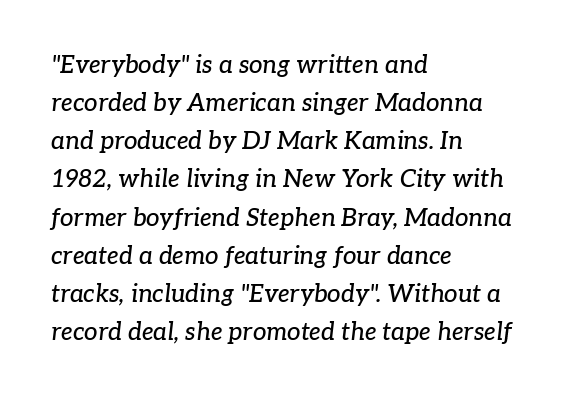
The image shows 24 px text type, italic (leaning right); set left-aligned, normal line spacing (1.59x), normal letter spacing, not underlined.
